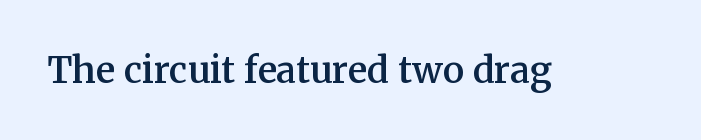
{"serif": "yes", "italic": "no", "bold": "semi", "weight": "semibold", "width": "normal", "stroke_contrast": "medium", "x_height": "medium", "monospaced": "no", "underline": "no", "letter_spacing": "normal", "letter_spacing_em": 0.0, "glyph_px": 36}
